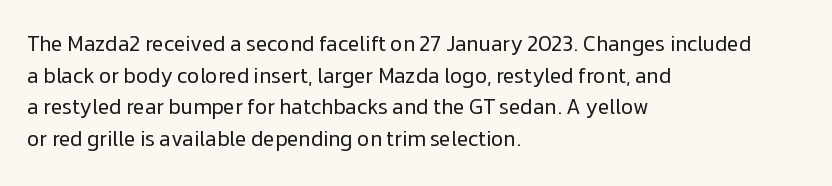
Q: Is the text bold? A: No.
Q: Is the text italic (slanted)? A: No, it is upright.
Q: Is the text underlined? A: No.
Q: How is the paragraph aligned? A: Left-aligned.
Q: Is the spacing between letters normal or unusually wide? A: Normal.
Q: Is the spacing between lines tight, normal or loose? A: Normal.
